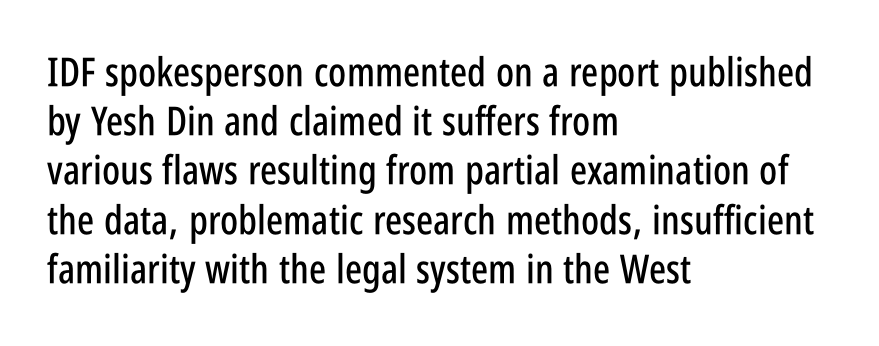
Q: Is the text italic (slanted)? A: No, it is upright.
Q: Is the typeface a serif or a sans-serif typeface? A: Sans-serif.
Q: Is the text underlined? A: No.
Q: How is the paragraph aligned? A: Left-aligned.
Q: Is the spacing between letters normal or unusually wide? A: Normal.
Q: Width (condensed, normal, or wide)? A: Condensed.
Q: Stroke contrast? A: Low.
Q: x-height? A: Large.
Q: Monospaced? A: No.
